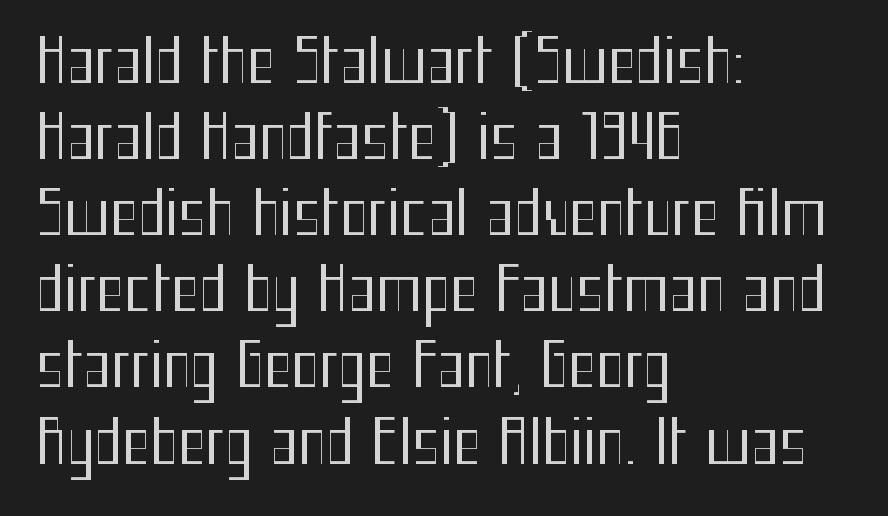
Each letter keeps its own natural width here, so spacing adapts to shape. Students, observe: this is what conventionally led text looks like. Beneath every word, the page is bare. Where is the straight margin? On the left. The font is comparable to plain body text, perhaps lighter. Serif or sans? Sans — the stroke terminals are bare.
